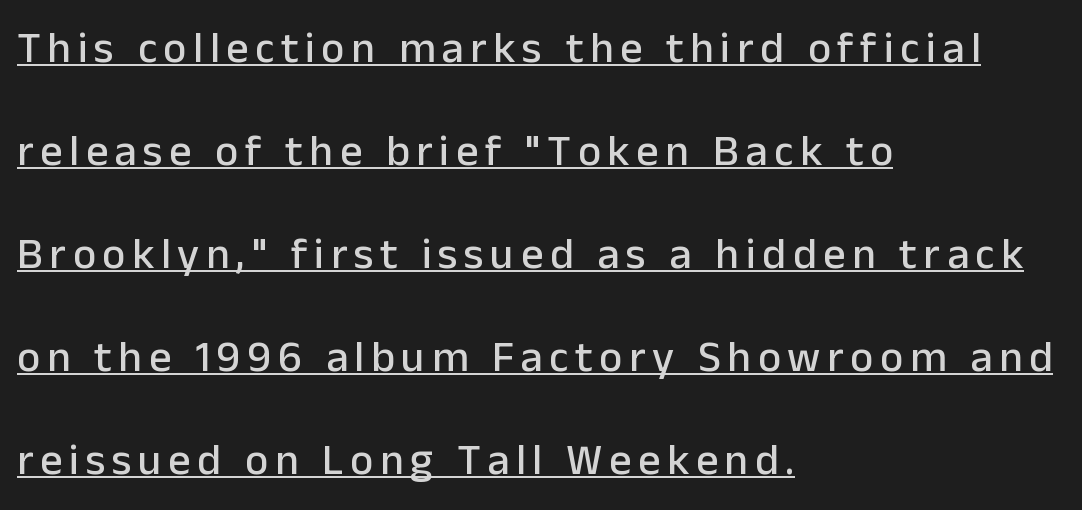
{"serif": "no", "italic": "no", "width": "normal", "stroke_contrast": "low", "x_height": "medium", "monospaced": "no", "underline": "yes", "align": "left", "line_spacing": "loose", "line_spacing_ratio": 2.34, "glyph_px": 44}
